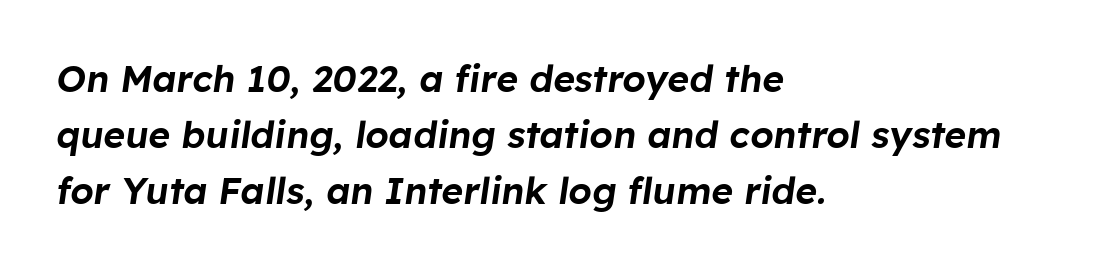
Q: Is the text italic (slanted)? A: Yes, it leans right by about 8 degrees.
Q: Is the text underlined? A: No.
Q: How is the paragraph aligned? A: Left-aligned.
Q: Is the spacing between letters normal or unusually wide? A: Normal.
Q: Is the spacing between lines tight, normal or loose? A: Normal.
Q: Width (condensed, normal, or wide)? A: Normal.
Q: Stroke contrast? A: Low.
Q: x-height? A: Medium.
Q: Monospaced? A: No.
